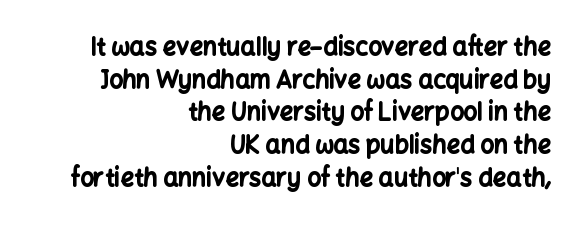
The tracking reads as untouched default to a designer's eye. As a designer I'd log this as weight 700, bold. The typesetter chose a ragged-left arrangement here. Beneath every word, the page is bare.
